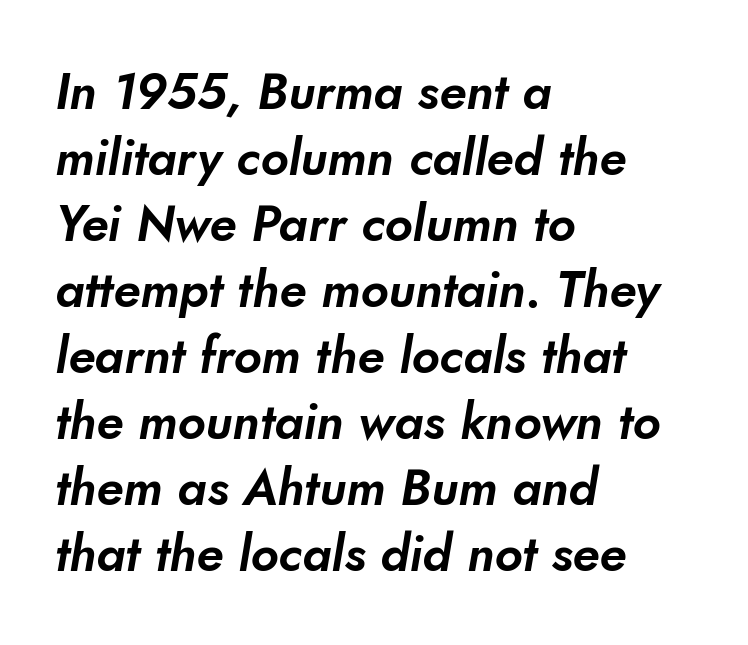
{"serif": "no", "width": "normal", "stroke_contrast": "low", "x_height": "small", "monospaced": "no", "underline": "no", "align": "left", "line_spacing": "normal", "line_spacing_ratio": 1.32, "letter_spacing": "normal", "letter_spacing_em": 0.0, "glyph_px": 50}
